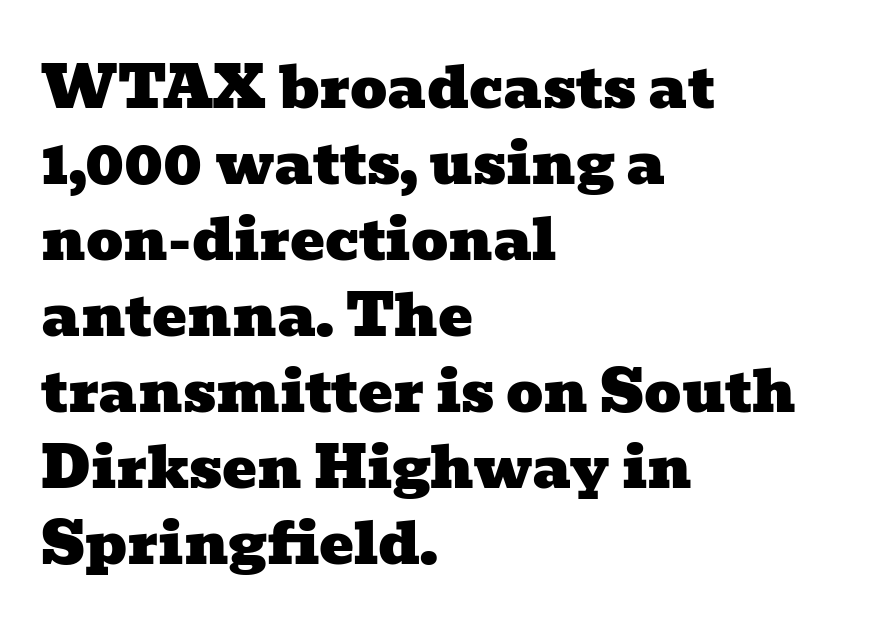
{"serif": "yes", "width": "wide", "stroke_contrast": "low", "x_height": "medium", "monospaced": "no", "underline": "no", "align": "left", "line_spacing": "normal", "line_spacing_ratio": 1.31, "letter_spacing": "normal", "letter_spacing_em": 0.0, "glyph_px": 58}
